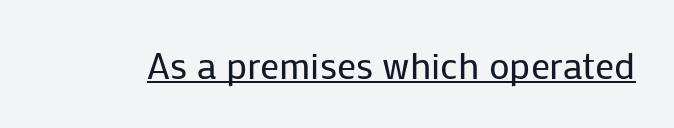
{"serif": "no", "italic": "no", "bold": "no", "weight": "regular", "width": "normal", "stroke_contrast": "low", "x_height": "medium", "monospaced": "no", "underline": "yes", "letter_spacing": "normal", "letter_spacing_em": 0.0, "glyph_px": 38}
